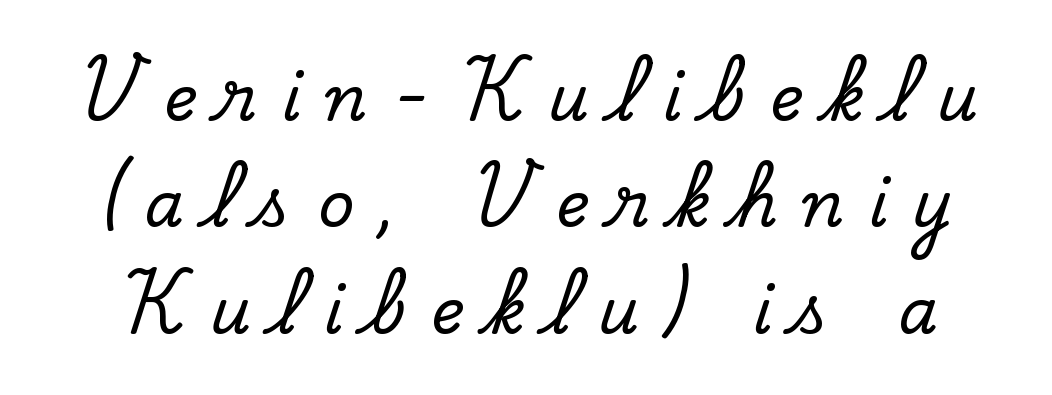
Tracking value appears strongly positive — letters spread wide. This rendering employs a face with finishing strokes, i.e., a serif. Reading down the column, the eye jumps a familiar distance to each next line.
